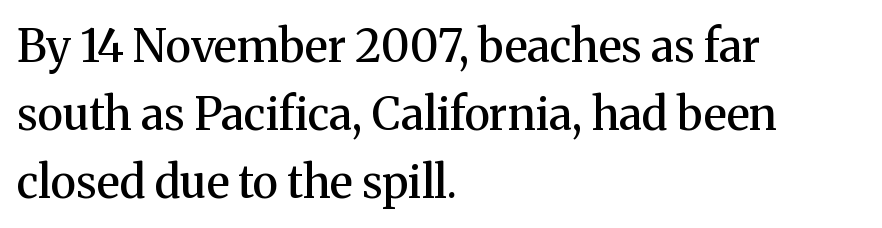
The passage shown is typeset with a serif family. Nope, not italic — everything's standing straight. The gap between lines stays unmarked. One-word summary of the alignment: left.
